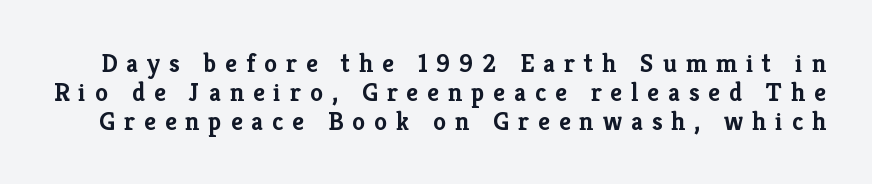
Q: Is the text bold? A: Yes.
Q: Is the text italic (slanted)? A: No, it is upright.
Q: Is the text underlined? A: No.
Q: Is the spacing between letters normal or unusually wide? A: Unusually wide.
Q: Is the spacing between lines tight, normal or loose? A: Tight.
